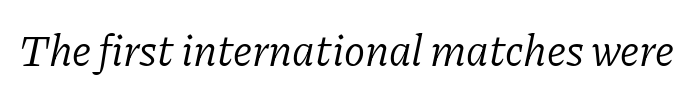
The image shows 44 px light serif type, italic (leaning right); set normal letter spacing, not underlined; low stroke contrast and a medium x-height.
